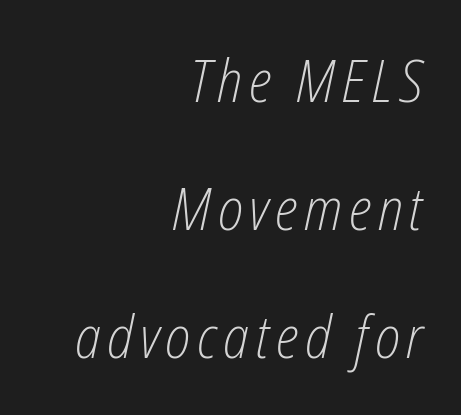
Q: Is the text bold? A: No.
Q: Is the text italic (slanted)? A: Yes, it leans right by about 12 degrees.
Q: Is the text underlined? A: No.
Q: How is the paragraph aligned? A: Right-aligned.
Q: Is the spacing between lines tight, normal or loose? A: Loose.
Q: Width (condensed, normal, or wide)? A: Condensed.
Q: Stroke contrast? A: Low.
Q: x-height? A: Medium.
Q: Monospaced? A: No.
